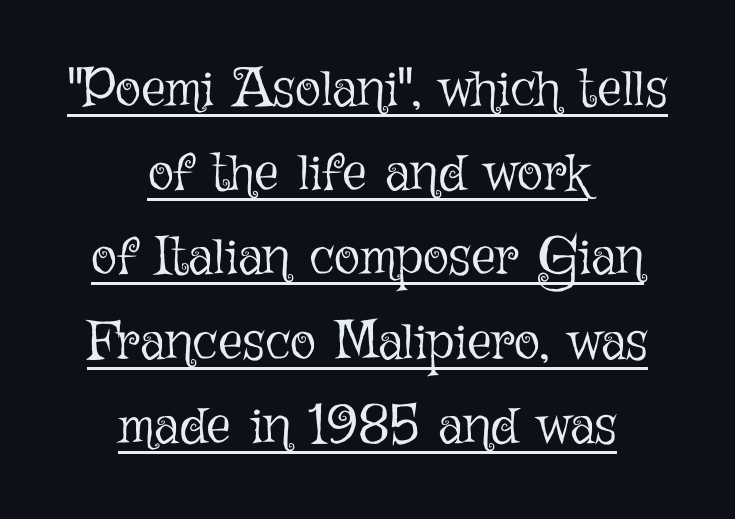
{"italic": "no", "bold": "no", "weight": "light", "width": "normal", "stroke_contrast": "low", "x_height": "medium", "monospaced": "no", "underline": "yes", "align": "center", "line_spacing": "normal", "line_spacing_ratio": 1.56, "letter_spacing": "normal", "letter_spacing_em": 0.0, "glyph_px": 54}
